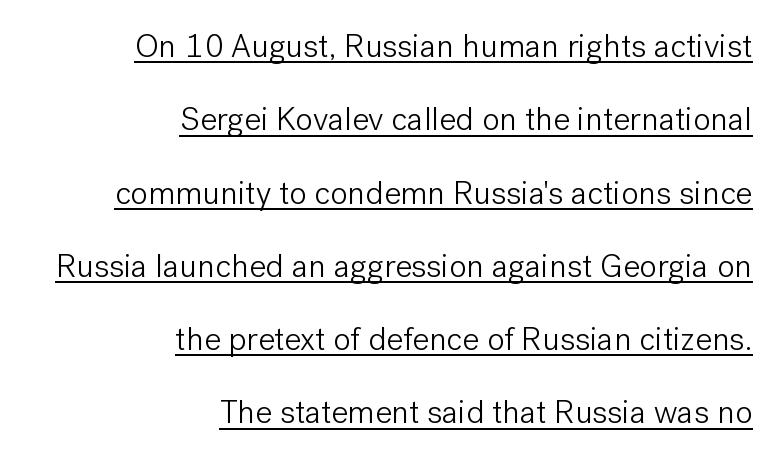
Q: Is the text bold? A: No.
Q: Is the text italic (slanted)? A: No, it is upright.
Q: Is the typeface a serif or a sans-serif typeface? A: Sans-serif.
Q: Is the text underlined? A: Yes.
Q: How is the paragraph aligned? A: Right-aligned.
Q: Is the spacing between letters normal or unusually wide? A: Normal.
Q: Is the spacing between lines tight, normal or loose? A: Loose.
Q: Width (condensed, normal, or wide)? A: Normal.
Q: Stroke contrast? A: Low.
Q: x-height? A: Medium.
Q: Monospaced? A: No.
